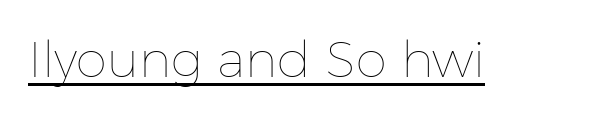
The image shows 50 px thin type, upright; set normal letter spacing, underlined; low stroke contrast and a medium x-height.
